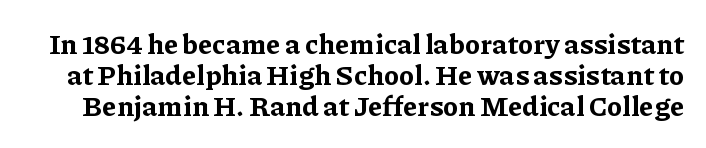
Rendered with straight, roman letterforms. Vertically, the passage feels compressed, each row crowding the next. Looks like regular typesetting: each glyph gets only the width it needs. The passage shown has conventional tracking throughout. The specimen omits any rule beneath the text block's lines. In terms of weight, the rendering is a true, heavy bold.
